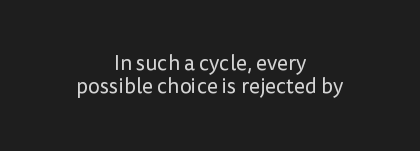
Q: Is the text bold? A: No.
Q: Is the text italic (slanted)? A: No, it is upright.
Q: Is the text underlined? A: No.
Q: How is the paragraph aligned? A: Centered.
Q: Is the spacing between letters normal or unusually wide? A: Normal.
Q: Is the spacing between lines tight, normal or loose? A: Tight.
